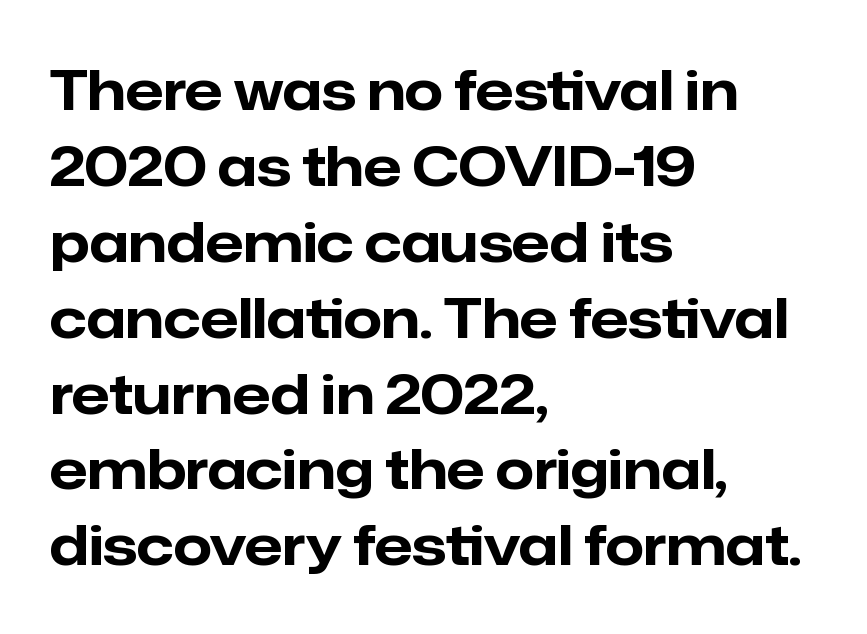
Q: Is the text bold? A: Yes.
Q: Is the text italic (slanted)? A: No, it is upright.
Q: Is the typeface a serif or a sans-serif typeface? A: Sans-serif.
Q: Is the text underlined? A: No.
Q: How is the paragraph aligned? A: Left-aligned.
Q: Is the spacing between letters normal or unusually wide? A: Normal.
Q: Is the spacing between lines tight, normal or loose? A: Normal.
Q: Width (condensed, normal, or wide)? A: Normal.
Q: Stroke contrast? A: Low.
Q: x-height? A: Medium.
Q: Monospaced? A: No.
